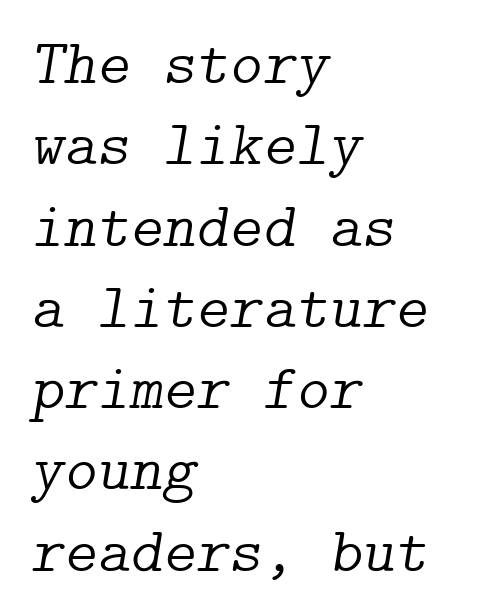
{"serif": "yes", "italic": "yes", "lean": "right", "slant_degrees": 9, "bold": "no", "weight": "light", "width": "normal", "stroke_contrast": "low", "x_height": "medium", "underline": "no", "align": "left", "line_spacing": "normal", "line_spacing_ratio": 1.29, "letter_spacing": "normal", "letter_spacing_em": 0.0, "glyph_px": 63}
